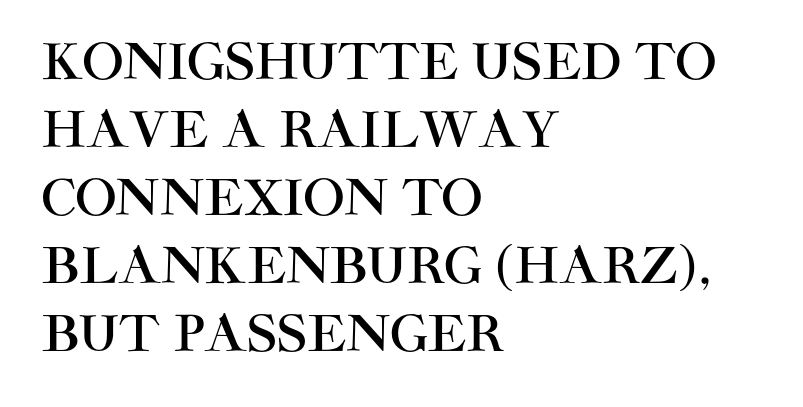
{"serif": "no", "italic": "no", "width": "normal", "stroke_contrast": "high", "x_height": "large", "monospaced": "no", "underline": "no", "align": "left", "line_spacing": "normal", "line_spacing_ratio": 1.39, "letter_spacing": "normal", "letter_spacing_em": 0.0, "glyph_px": 49}
